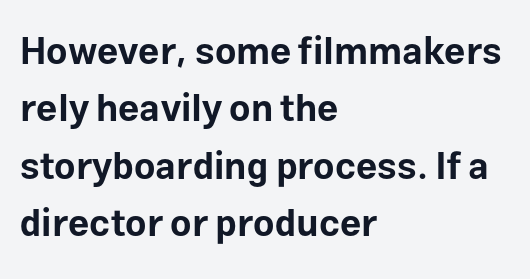
Clear beneath every line of the passage. Proportional: the letters do not fall into vertical columns. How are the letters spaced? Ordinarily, with no added tracking. Does the copy run flush right? No — it runs flush left.
